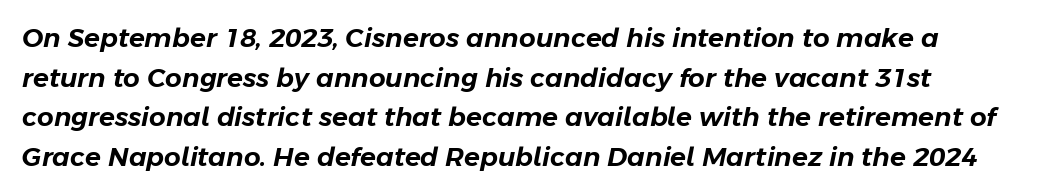
{"italic": "yes", "lean": "right", "slant_degrees": 11, "underline": "no", "line_spacing": "normal", "line_spacing_ratio": 1.52, "letter_spacing": "normal", "letter_spacing_em": 0.0, "glyph_px": 26}
